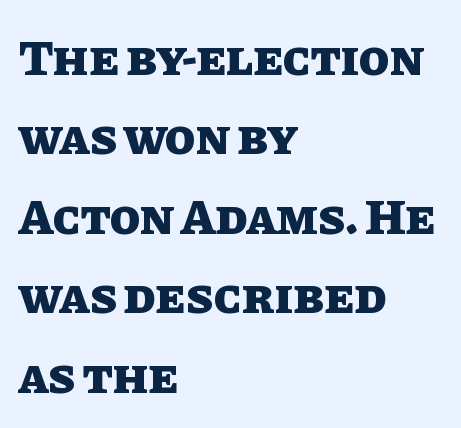
The image shows 50 px heavy type, upright; set left-aligned, normal line spacing (1.59x), normal letter spacing, not underlined; low stroke contrast and a large x-height.
